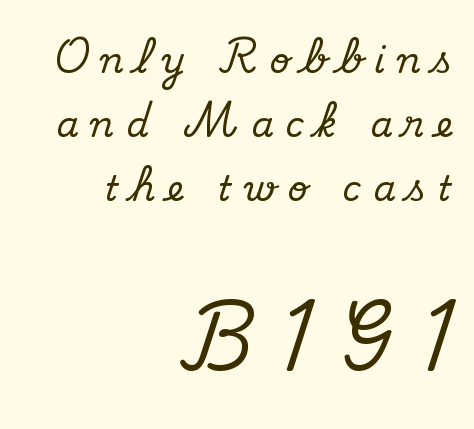
{"serif": "yes", "width": "normal", "stroke_contrast": "medium", "x_height": "small", "monospaced": "no", "underline": "no", "align": "right", "line_spacing_ratio": 1.83, "letter_spacing": "wide", "letter_spacing_em": 0.35, "larger_block": "second", "size_ratio": 2.0, "glyph_px": 70}
